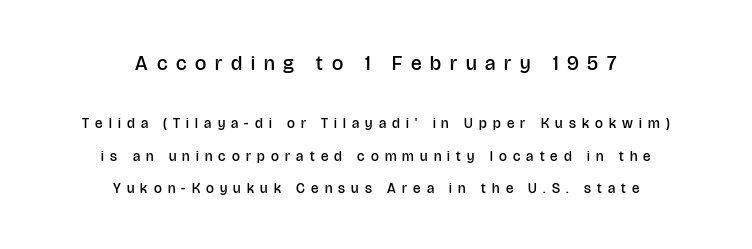
The image shows 20 px text type, upright; set centered, loose line spacing (2.34x), unusually wide letter spacing (+0.44 em), not underlined; the first (top) block is 1.43x larger.
